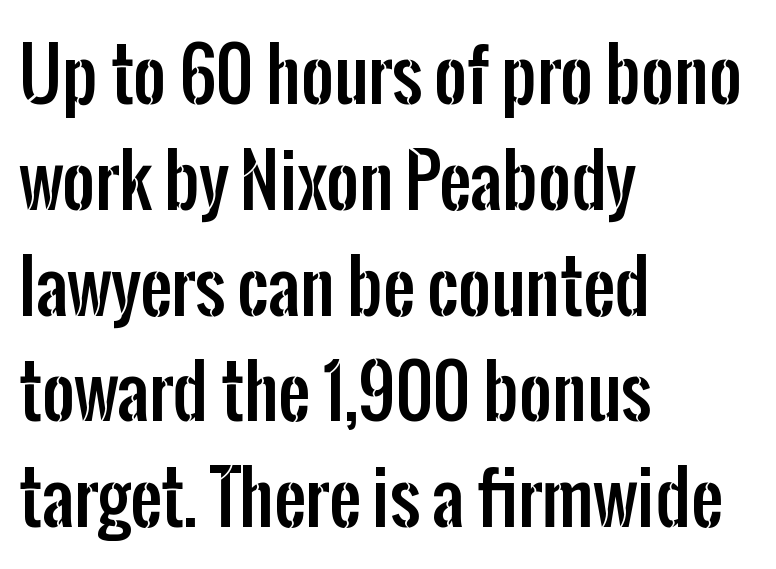
{"serif": "no", "italic": "no", "width": "condensed", "stroke_contrast": "low", "x_height": "medium", "monospaced": "no", "underline": "no", "align": "left", "line_spacing": "normal", "line_spacing_ratio": 1.49, "letter_spacing": "normal", "letter_spacing_em": 0.0, "glyph_px": 71}
